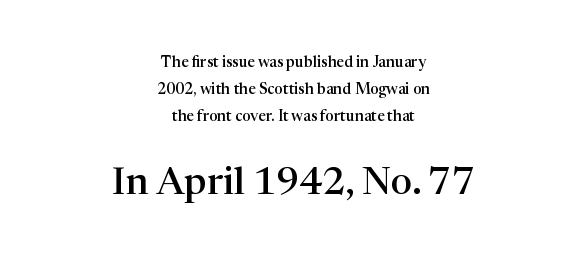
Words float on clear page, feet unadorned. In CSS terms this would be text-align: center. Caption: upper text group reduced, lower text group enlarged. What kind of face is this? One with serifs. Do the letters lean? They stand straight. Think of a printed novel: that variable character pitch is what you see here.
